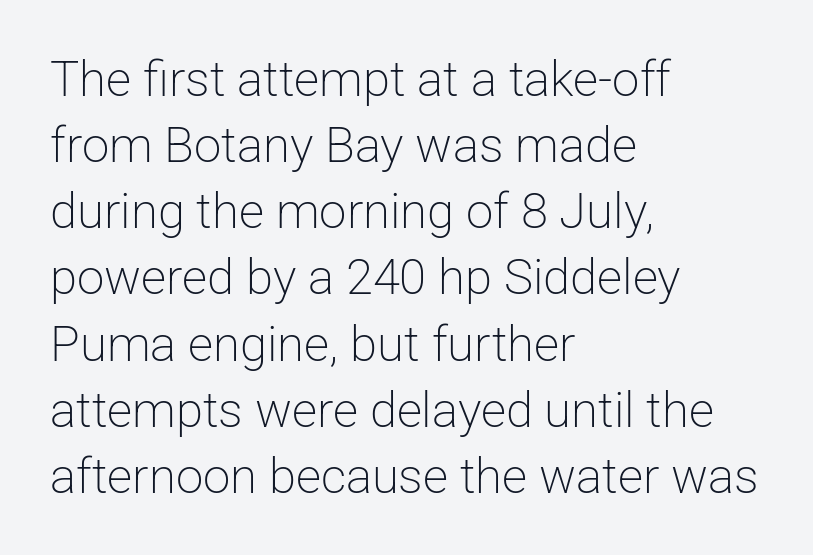
No extra ink here — the face is not bold. The specimen reads as upright at a glance. The horizontal fit of the characters is conventional and even. This rendering uses left alignment, leaving the right contour irregular.
